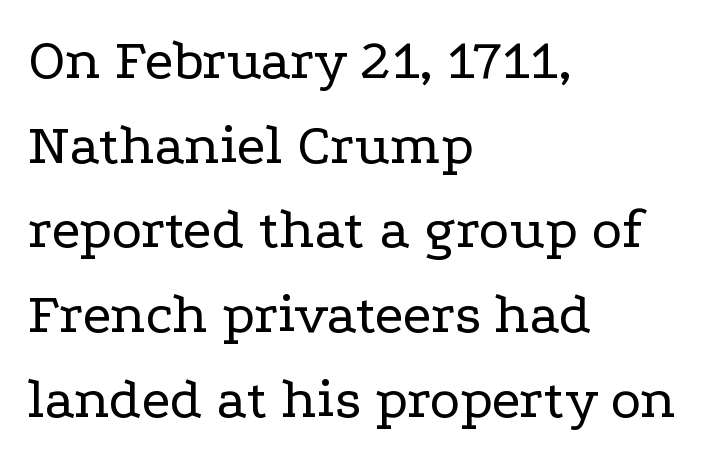
The image shows 58 px regular-weight, wide serif type, upright; set left-aligned, normal line spacing (1.46x), normal letter spacing, not underlined; low stroke contrast and a medium x-height.
